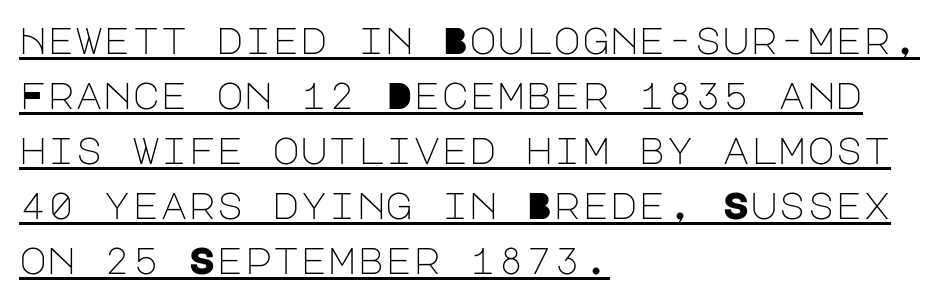
Regular leading. Observe the absence of serifs on each vertical stroke in this sample. No italicization has been applied; the sample stays upright. In designer terms, the underline attribute is active on this setting. Is the stroke heavy? The answer is a plain regular-or-lighter. Glyph-to-glyph distance matches everyday printed text.
